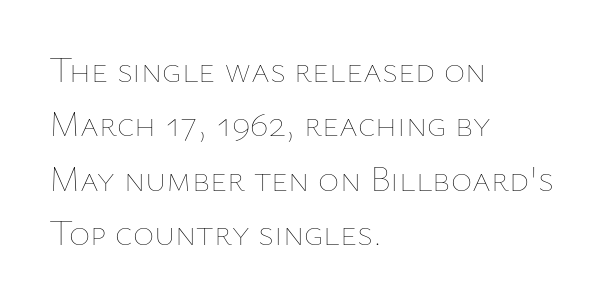
{"italic": "no", "bold": "no", "weight": "thin", "width": "normal", "stroke_contrast": "low", "x_height": "medium", "monospaced": "no", "underline": "no", "align": "left", "line_spacing": "normal", "line_spacing_ratio": 1.51, "letter_spacing": "normal", "letter_spacing_em": 0.0, "glyph_px": 36}
